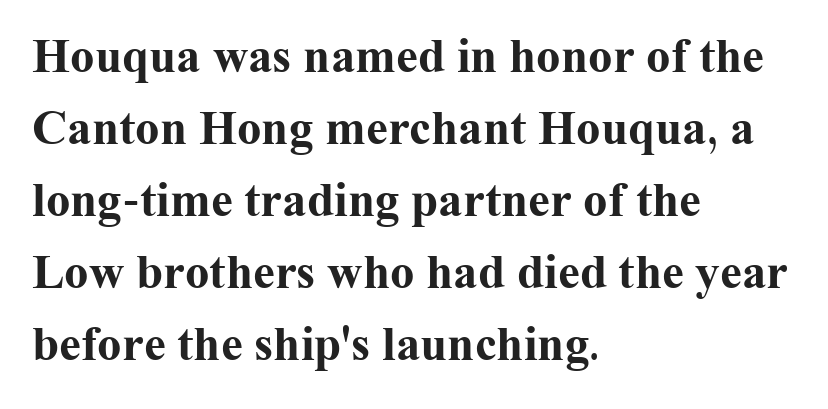
Q: Is the text bold? A: Yes.
Q: Is the text italic (slanted)? A: No, it is upright.
Q: Is the typeface a serif or a sans-serif typeface? A: Serif.
Q: Is the text underlined? A: No.
Q: How is the paragraph aligned? A: Left-aligned.
Q: Is the spacing between letters normal or unusually wide? A: Normal.
Q: Is the spacing between lines tight, normal or loose? A: Normal.
Q: Width (condensed, normal, or wide)? A: Normal.
Q: Stroke contrast? A: Medium.
Q: x-height? A: Medium.
Q: Monospaced? A: No.
